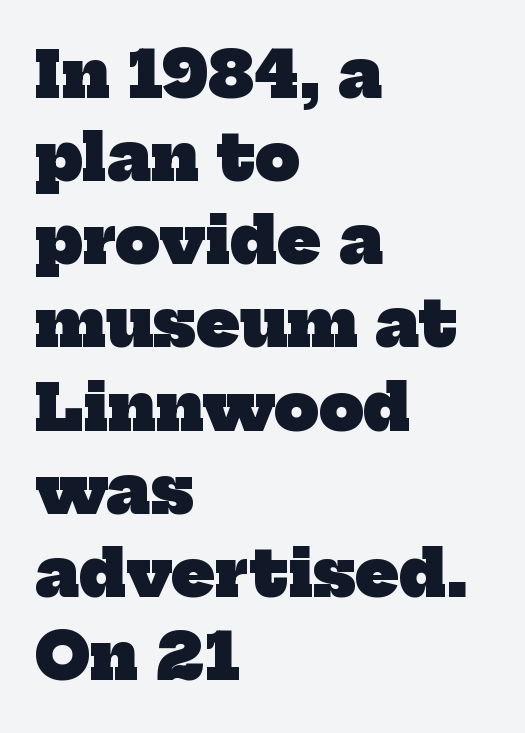
Q: Is the text bold? A: Yes.
Q: Is the typeface a serif or a sans-serif typeface? A: Serif.
Q: Is the text underlined? A: No.
Q: How is the paragraph aligned? A: Left-aligned.
Q: Is the spacing between letters normal or unusually wide? A: Normal.
Q: Is the spacing between lines tight, normal or loose? A: Normal.
Q: Width (condensed, normal, or wide)? A: Normal.
Q: Stroke contrast? A: Low.
Q: x-height? A: Medium.
Q: Monospaced? A: No.
